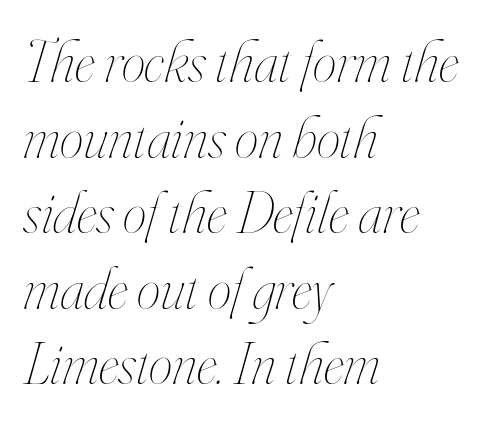
{"italic": "yes", "lean": "right", "slant_degrees": 16, "bold": "no", "weight": "thin", "width": "condensed", "stroke_contrast": "high", "x_height": "small", "monospaced": "no", "underline": "no", "align": "left", "line_spacing": "normal", "line_spacing_ratio": 1.26, "letter_spacing": "normal", "letter_spacing_em": 0.0, "glyph_px": 60}
